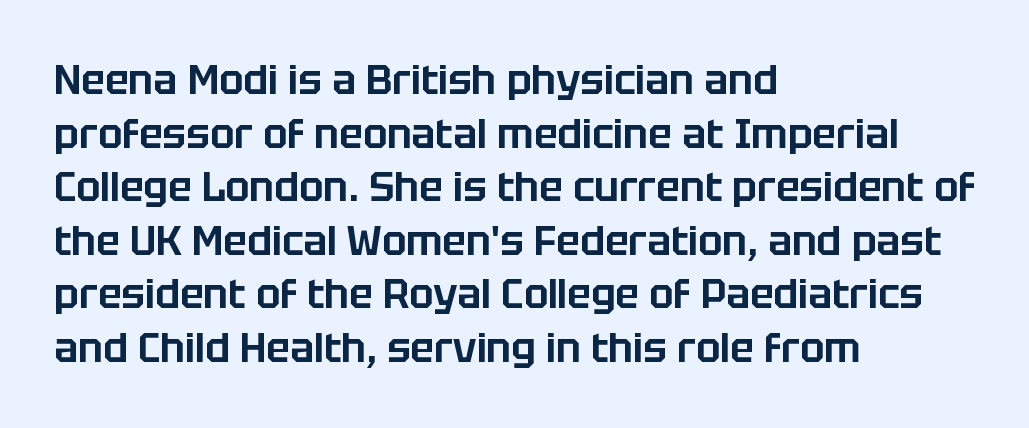
The lines in this sample share a left origin and differ only in where they stop. The space directly below the letters is spotless. Is this a sans? Yes — the strokes have no serifs. Between one letter and the next there's only the usual sliver of space. Posture: straight, roman, zero tilt. Honestly, the row spacing looks completely unremarkable.
